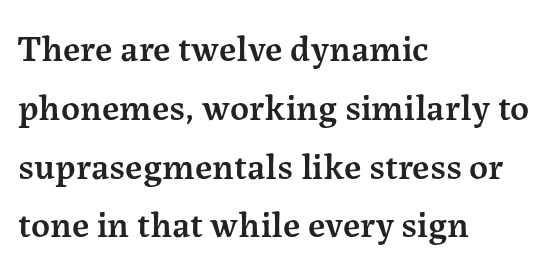
Small tapered or slab feet sit at the stroke ends, so this counts as serif. A classic flush-left, rag-right setting is used for this passage. Each new line begins a customary step beneath the previous one. Weight check: semibold — heavier than regular, not quite bold. In terms of posture, this sample is upright.
